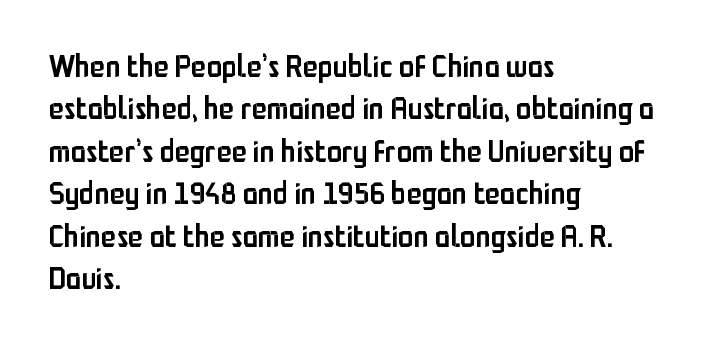
{"serif": "no", "italic": "no", "bold": "semi", "weight": "semibold", "width": "condensed", "stroke_contrast": "low", "x_height": "medium", "monospaced": "no", "underline": "no", "align": "left", "line_spacing": "normal", "line_spacing_ratio": 1.37, "letter_spacing": "normal", "letter_spacing_em": 0.0, "glyph_px": 31}
